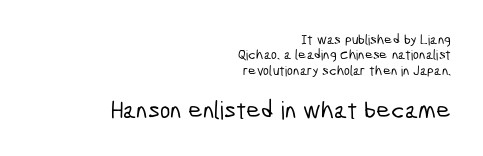
Q: Is the text underlined? A: No.
Q: How is the paragraph aligned? A: Right-aligned.
Q: Is the spacing between letters normal or unusually wide? A: Normal.
Q: Is the spacing between lines tight, normal or loose? A: Tight.
Q: Which block of text is set in a larger size, the first (top) or the second (bottom)? A: The second (bottom) one.
